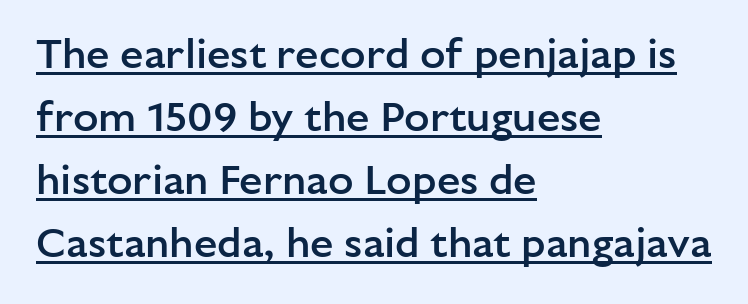
This sample carries an underscore along the baseline area. The space between consecutive lines is moderate. Its strokes are somewhat broadened, the hallmark of semibold type. Teacher's note: observe the even left margin — that is flush-left alignment.
